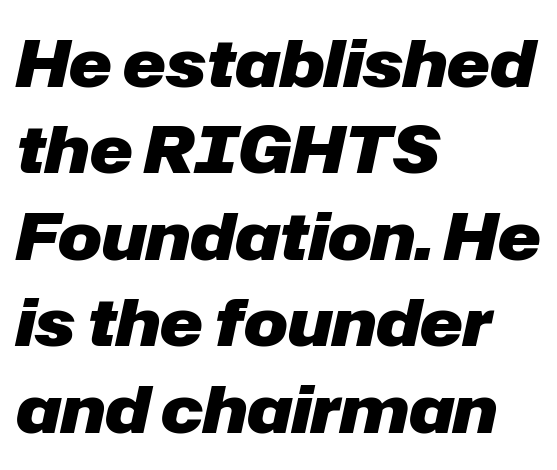
{"italic": "yes", "lean": "right", "slant_degrees": 12, "bold": "yes", "weight": "heavy", "width": "normal", "stroke_contrast": "low", "x_height": "medium", "monospaced": "no", "underline": "no", "align": "left", "line_spacing": "normal", "line_spacing_ratio": 1.33, "letter_spacing": "normal", "letter_spacing_em": 0.0, "glyph_px": 65}
